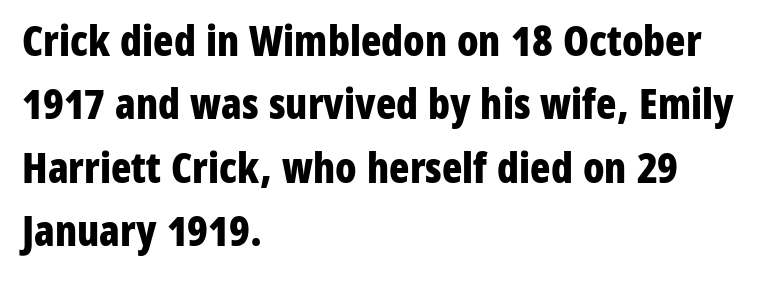
Q: Is the text bold? A: Yes.
Q: Is the text italic (slanted)? A: No, it is upright.
Q: Is the typeface a serif or a sans-serif typeface? A: Sans-serif.
Q: Is the text underlined? A: No.
Q: How is the paragraph aligned? A: Left-aligned.
Q: Is the spacing between letters normal or unusually wide? A: Normal.
Q: Is the spacing between lines tight, normal or loose? A: Normal.
Q: Width (condensed, normal, or wide)? A: Condensed.
Q: Stroke contrast? A: Low.
Q: x-height? A: Medium.
Q: Monospaced? A: No.
